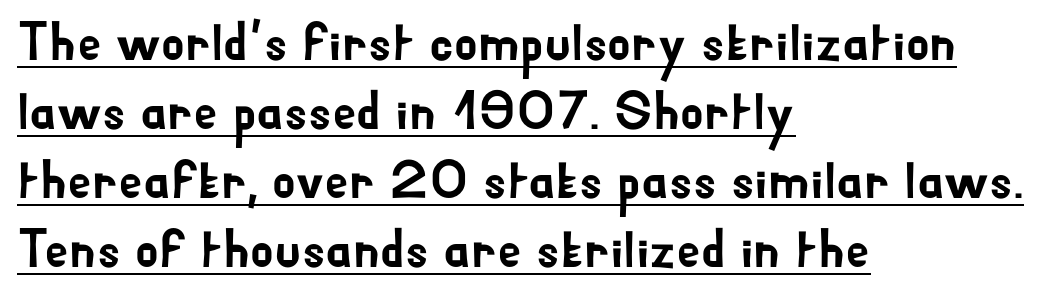
Q: Is the text italic (slanted)? A: No, it is upright.
Q: Is the typeface a serif or a sans-serif typeface? A: Sans-serif.
Q: Is the text underlined? A: Yes.
Q: How is the paragraph aligned? A: Left-aligned.
Q: Is the spacing between letters normal or unusually wide? A: Normal.
Q: Is the spacing between lines tight, normal or loose? A: Normal.
Q: Width (condensed, normal, or wide)? A: Normal.
Q: Stroke contrast? A: Low.
Q: x-height? A: Small.
Q: Monospaced? A: No.
